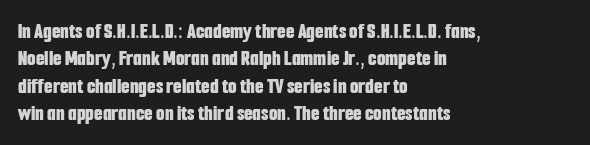
{"italic": "no", "bold": "yes", "underline": "no", "align": "left", "line_spacing_ratio": 1.24, "letter_spacing": "normal", "letter_spacing_em": 0.0, "glyph_px": 22}
